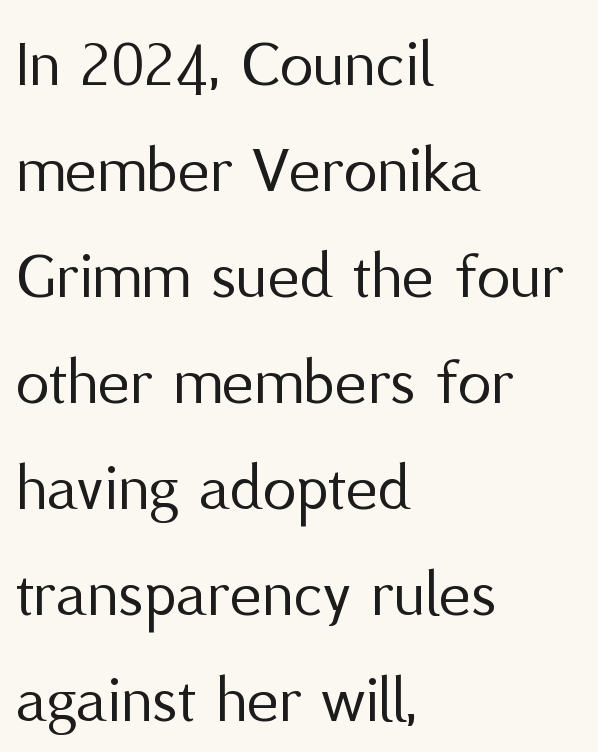
Notice how the passage keeps a crisp vertical edge on the left only. These lines sit exactly where default settings would place them. These lines were composed using upright roman letters. This sample uses a sans-serif face. Letters have the restrained weight of plain body copy at most. A typesetter would call this proportional, since set widths differ per character.
